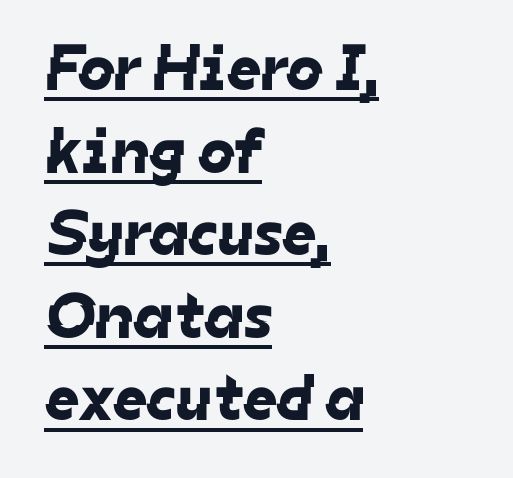
The image shows 65 px sans-serif type; set left-aligned, normal line spacing (1.27x), normal letter spacing, underlined; low stroke contrast and a medium x-height.
